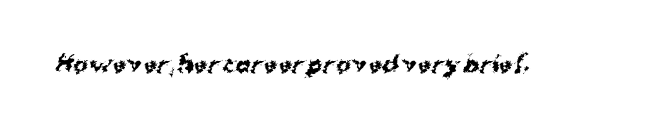
{"bold": "yes", "underline": "no", "letter_spacing": "normal", "letter_spacing_em": 0.0, "glyph_px": 22}
